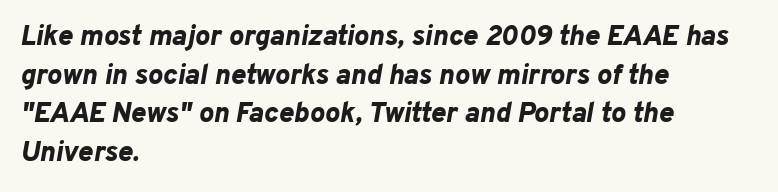
The image shows 28 px bold type, italic (leaning right); set left-aligned, normal line spacing (1.38x), normal letter spacing, not underlined; low stroke contrast and a medium x-height.
